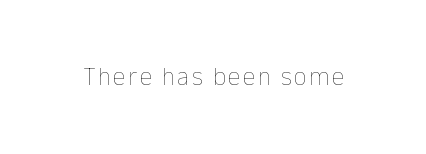
{"italic": "no", "bold": "no", "underline": "no", "glyph_px": 25}
